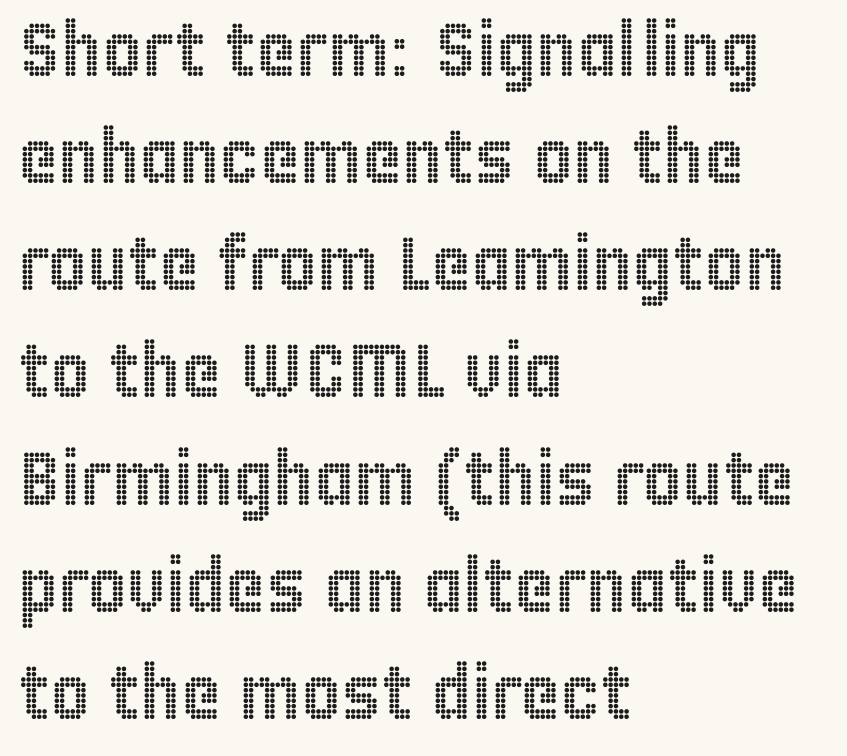
{"italic": "no", "width": "condensed", "x_height": "large", "monospaced": "no", "underline": "no", "align": "left", "line_spacing": "normal", "line_spacing_ratio": 1.41, "letter_spacing": "normal", "letter_spacing_em": 0.0, "glyph_px": 76}
